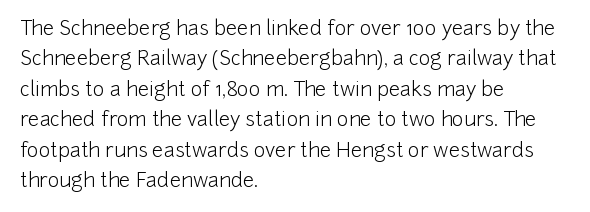
Q: Is the text bold? A: No.
Q: Is the text italic (slanted)? A: No, it is upright.
Q: Is the text underlined? A: No.
Q: How is the paragraph aligned? A: Left-aligned.
Q: Is the spacing between letters normal or unusually wide? A: Normal.
Q: Is the spacing between lines tight, normal or loose? A: Normal.
